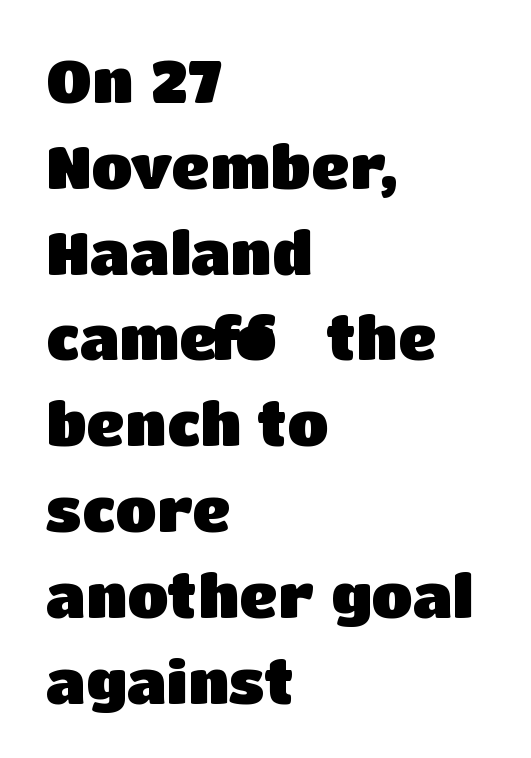
The gap between lines stays unmarked. The strokes are fattened all the way to bold. The passage is arranged the way most books set body copy — flush left. Notice how the stems are strictly vertical — no italics here.
